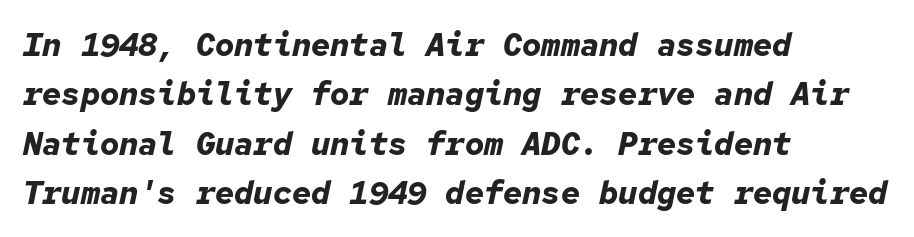
{"italic": "yes", "lean": "right", "slant_degrees": 12, "bold": "yes", "weight": "bold", "width": "normal", "stroke_contrast": "low", "x_height": "medium", "monospaced": "yes", "underline": "no", "align": "left", "line_spacing": "normal", "line_spacing_ratio": 1.54, "letter_spacing": "normal", "letter_spacing_em": 0.0, "glyph_px": 32}
